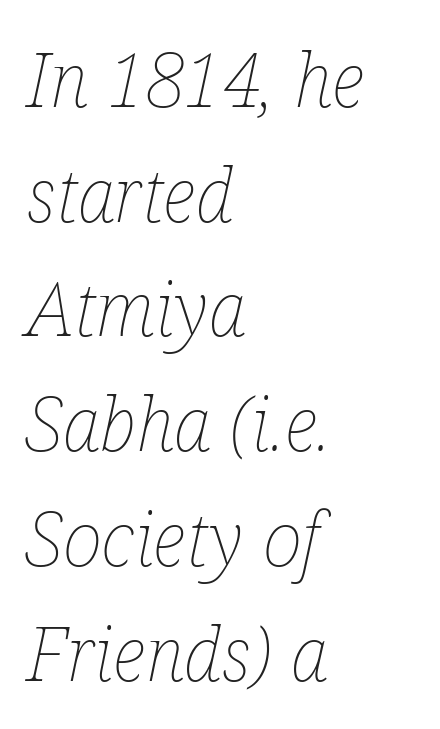
Q: Is the text bold? A: No.
Q: Is the text italic (slanted)? A: Yes, it leans right by about 12 degrees.
Q: Is the text underlined? A: No.
Q: How is the paragraph aligned? A: Left-aligned.
Q: Is the spacing between letters normal or unusually wide? A: Normal.
Q: Is the spacing between lines tight, normal or loose? A: Normal.
Q: Width (condensed, normal, or wide)? A: Condensed.
Q: Stroke contrast? A: Low.
Q: x-height? A: Medium.
Q: Monospaced? A: No.
